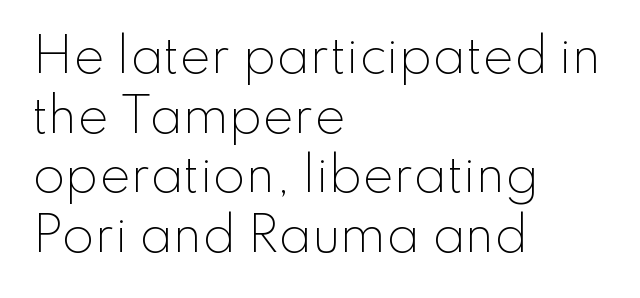
The image shows 47 px light sans-serif type, upright; set left-aligned, normal line spacing (1.27x), normal letter spacing, not underlined; low stroke contrast and a small x-height.
